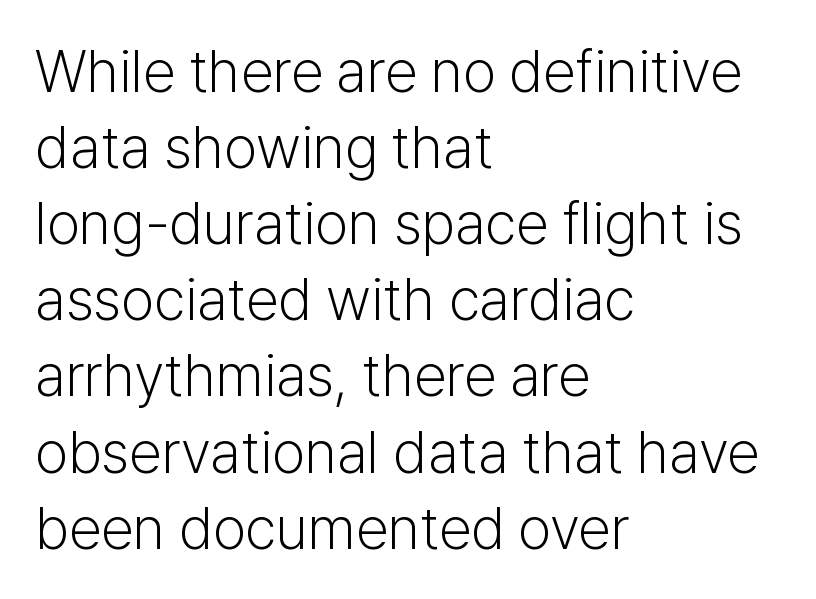
Here the glyphs are tracked normally, forming tight word shapes. No heavy texture on the line: the type isn't bold. Each row of text sits above clean, open space. This sample is left-justified, so line endings fall wherever the words run out. The face used here is proportionally spaced, like ordinary book or web type. Classification — sans serif.
